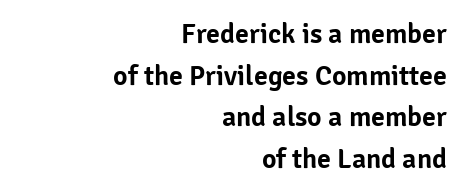
Type without underlining. Look at the tracking — it's just the regular setting, nothing added. Here the designer chose a conventional face with non-uniform glyph widths. Check where the strokes stop: nothing finishes them off — pure sans. If you measured baseline to baseline, you'd find a middling distance. Tall strokes in this sample are plumb rather than angled.
